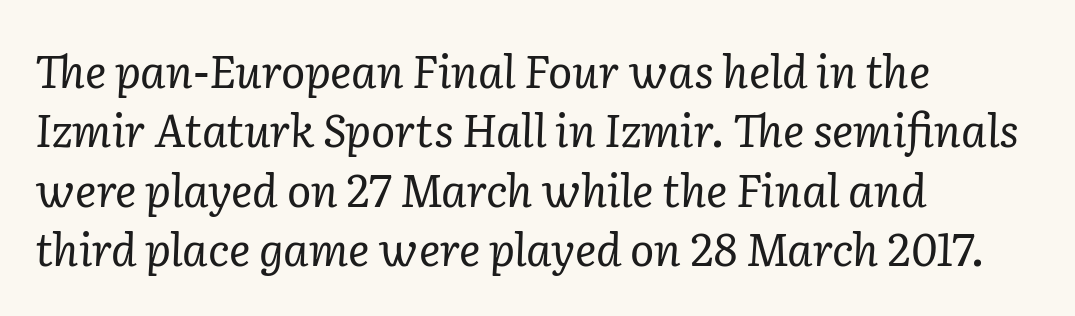
The font family rendered here belongs to the serif group. The passage shown is typed in a proportional face where columns would drift. When letters slant like this, we call the style italic. Think standard paragraph weight, or any step lighter than that. Characters follow at the spacing the type designer built in.
